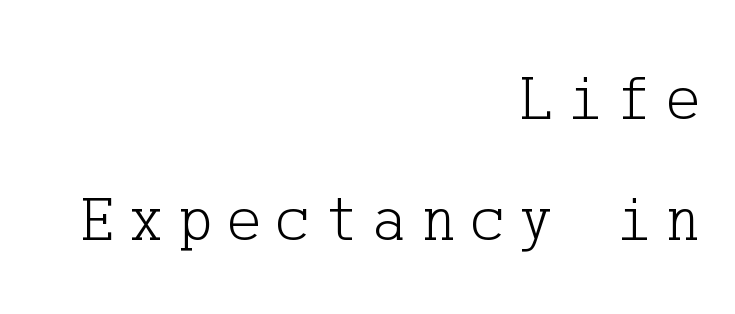
The image shows 65 px light serif type, upright; set right-aligned, line spacing 1.86x, unusually wide letter spacing (+0.22 em), not underlined; low stroke contrast and a medium x-height.
